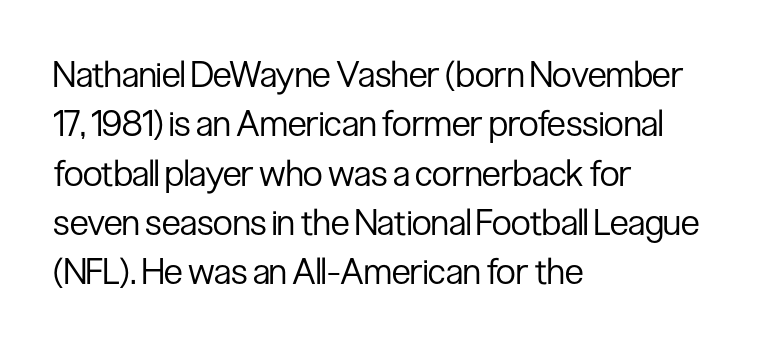
The glyphs in this specimen are sans serif. The gaps between neighbouring characters are ordinary and unremarkable. Ordinary non-slanted type is in use. All the whitespace from short lines collects on the right. Caption: face not bold, strokes unweighted. Successive baselines arrive at the customary interval.
